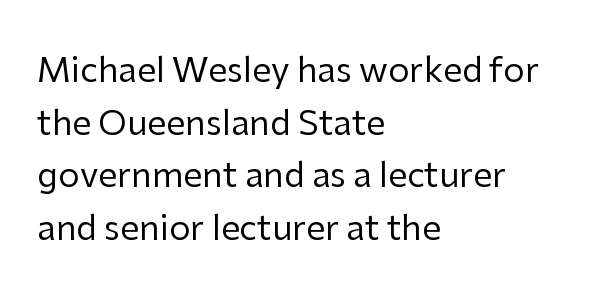
{"serif": "no", "italic": "no", "bold": "no", "weight": "regular", "width": "normal", "stroke_contrast": "low", "x_height": "medium", "monospaced": "no", "underline": "no", "align": "left", "line_spacing": "normal", "line_spacing_ratio": 1.55, "letter_spacing": "normal", "letter_spacing_em": 0.0, "glyph_px": 34}
